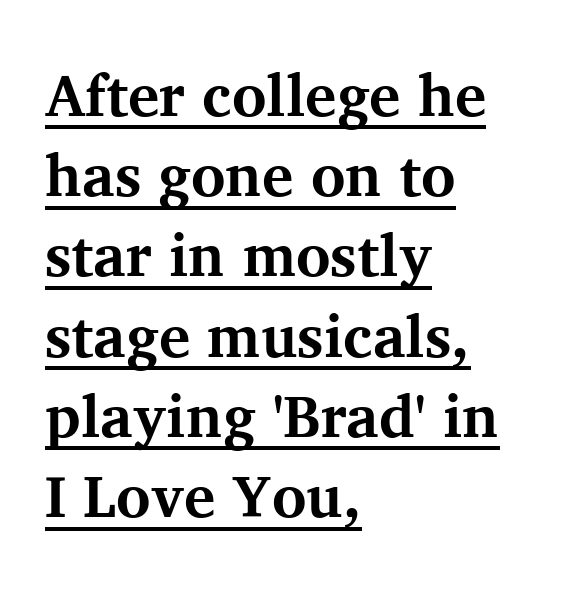
{"serif": "yes", "italic": "no", "bold": "yes", "weight": "bold", "width": "normal", "stroke_contrast": "medium", "x_height": "medium", "monospaced": "no", "underline": "yes", "align": "left", "line_spacing": "normal", "line_spacing_ratio": 1.36, "letter_spacing": "normal", "letter_spacing_em": 0.0, "glyph_px": 59}
